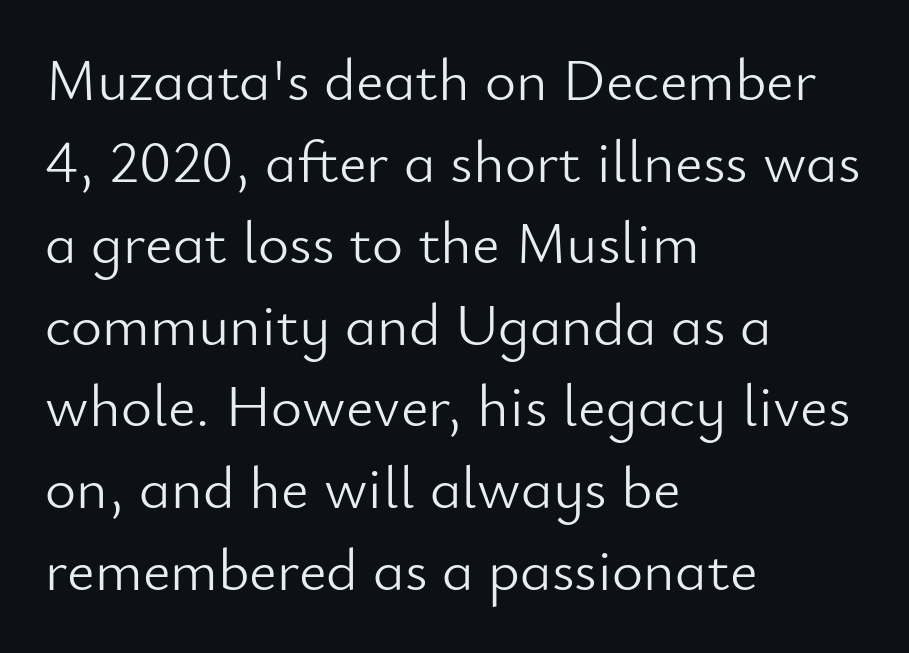
Q: Is the text bold? A: No.
Q: Is the text italic (slanted)? A: No, it is upright.
Q: Is the typeface a serif or a sans-serif typeface? A: Sans-serif.
Q: Is the text underlined? A: No.
Q: How is the paragraph aligned? A: Left-aligned.
Q: Is the spacing between letters normal or unusually wide? A: Normal.
Q: Is the spacing between lines tight, normal or loose? A: Normal.
Q: Width (condensed, normal, or wide)? A: Normal.
Q: Stroke contrast? A: Low.
Q: x-height? A: Small.
Q: Monospaced? A: No.
